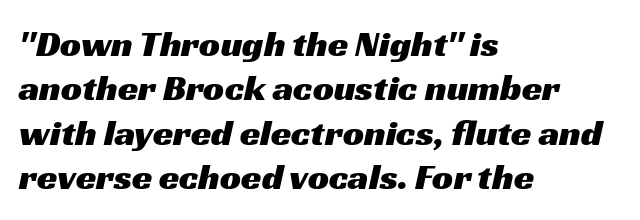
Q: Is the typeface a serif or a sans-serif typeface? A: Sans-serif.
Q: Is the text underlined? A: No.
Q: How is the paragraph aligned? A: Left-aligned.
Q: Is the spacing between letters normal or unusually wide? A: Normal.
Q: Width (condensed, normal, or wide)? A: Wide.
Q: Stroke contrast? A: Medium.
Q: x-height? A: Medium.
Q: Monospaced? A: No.
